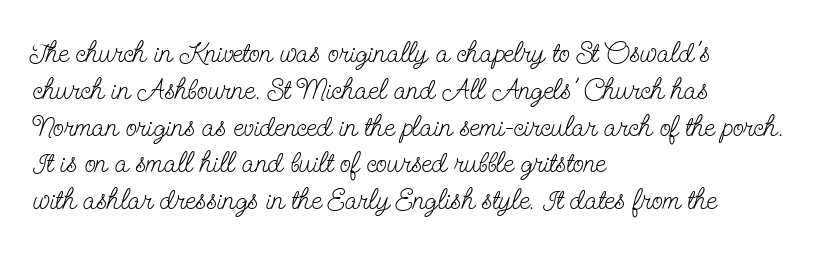
Is this a sans? No — the strokes have serifs. Each letter keeps its own natural width here, so spacing adapts to shape. The letterforms sit at book weight or below. This block has exactly the height ordinary leading produces. Is the block centered? No — it sits flush against the left margin.
